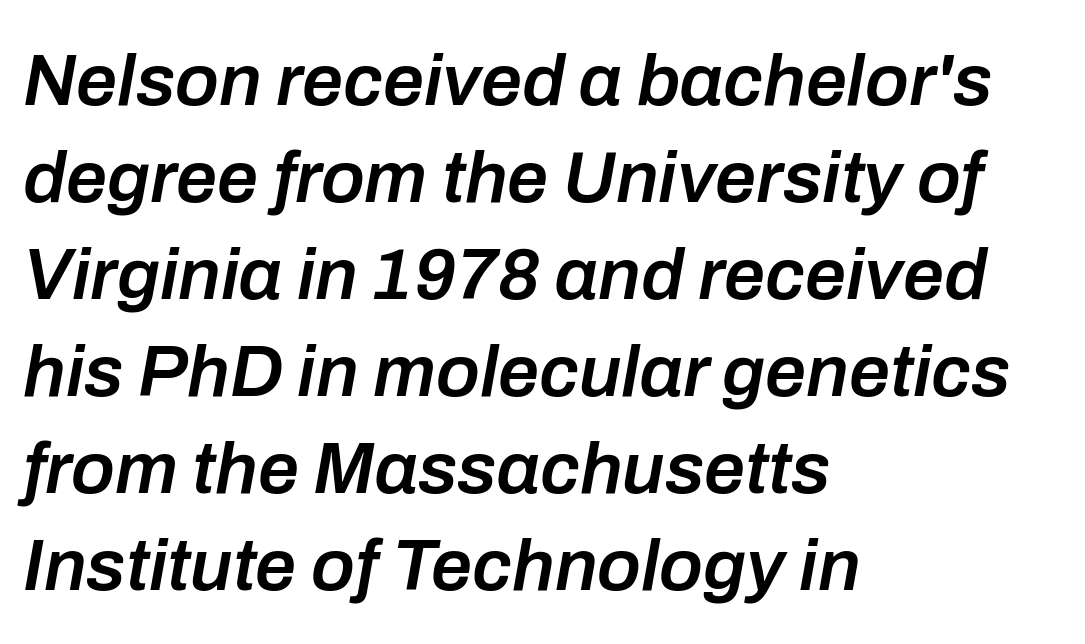
The image shows 73 px semibold type, italic (leaning right); set left-aligned, normal line spacing (1.33x), normal letter spacing, not underlined; low stroke contrast and a medium x-height.
